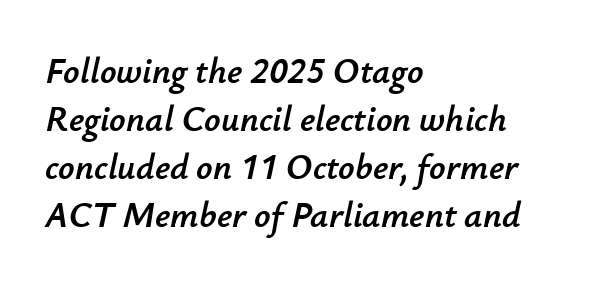
Line spacing here is normal. The face used here is proportionally spaced, like ordinary book or web type. The horizontal fit of the characters is conventional and even. Is the block centered? No — it sits flush against the left margin. Characters are canted at an angle relative to the baseline's perpendicular.
